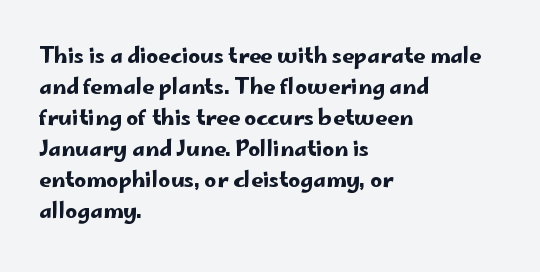
The image shows 21 px text type, upright; set left-aligned, normal line spacing (1.48x), normal letter spacing, not underlined.
